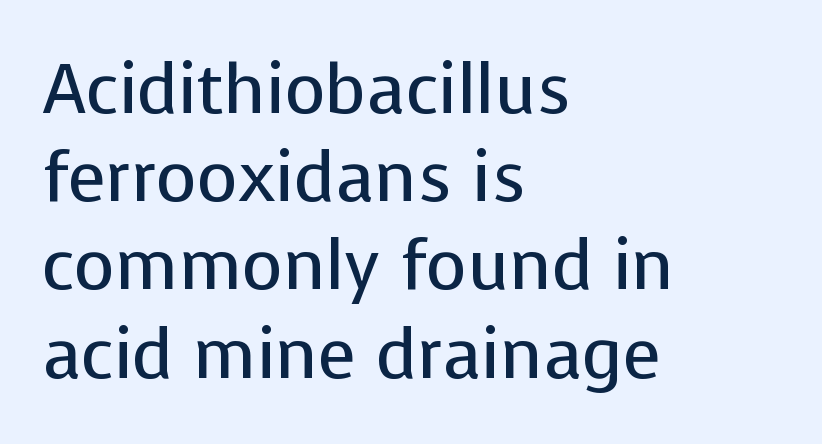
{"serif": "no", "italic": "no", "bold": "no", "weight": "regular", "width": "normal", "stroke_contrast": "low", "x_height": "medium", "monospaced": "no", "underline": "no", "align": "left", "line_spacing": "normal", "line_spacing_ratio": 1.26, "letter_spacing": "normal", "letter_spacing_em": 0.0, "glyph_px": 70}
